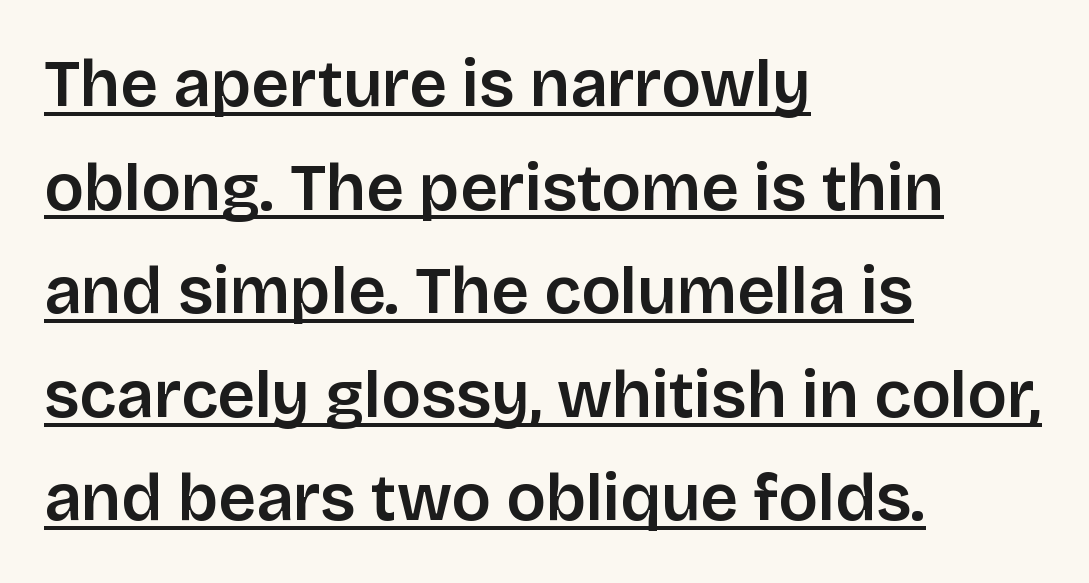
The image shows 66 px semibold sans-serif type, upright; set left-aligned, normal line spacing (1.57x), normal letter spacing, underlined; low stroke contrast and a large x-height.
